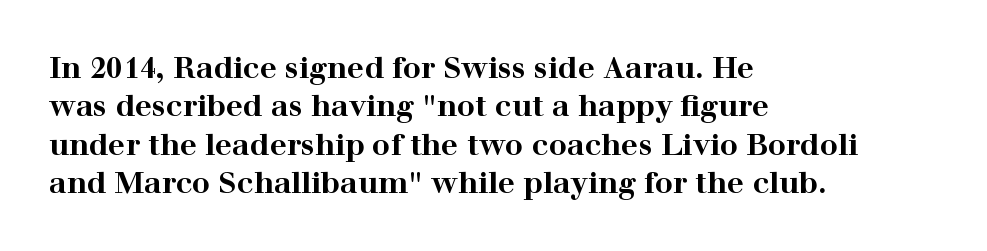
The image shows 30 px bold, wide serif type, upright; set left-aligned, normal line spacing (1.28x), normal letter spacing, not underlined; high stroke contrast and a medium x-height.
